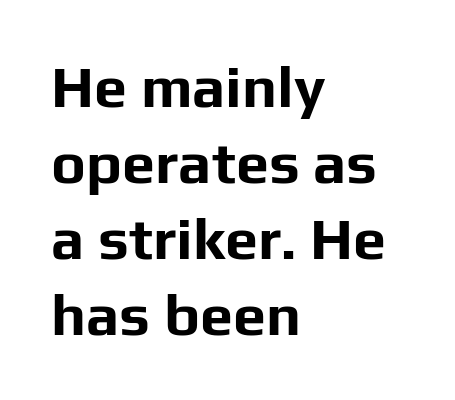
{"serif": "no", "italic": "no", "bold": "yes", "weight": "bold", "width": "normal", "stroke_contrast": "low", "x_height": "medium", "monospaced": "no", "underline": "no", "align": "left", "line_spacing": "normal", "line_spacing_ratio": 1.29, "letter_spacing": "normal", "letter_spacing_em": 0.0, "glyph_px": 59}
